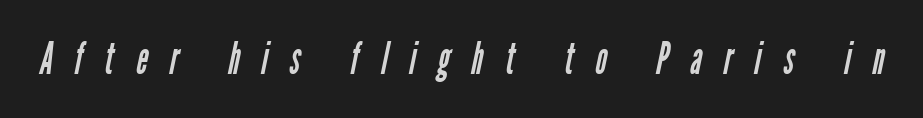
The image shows 44 px regular-weight, condensed sans-serif type; set unusually wide letter spacing (+0.5 em), not underlined; low stroke contrast and a medium x-height.
